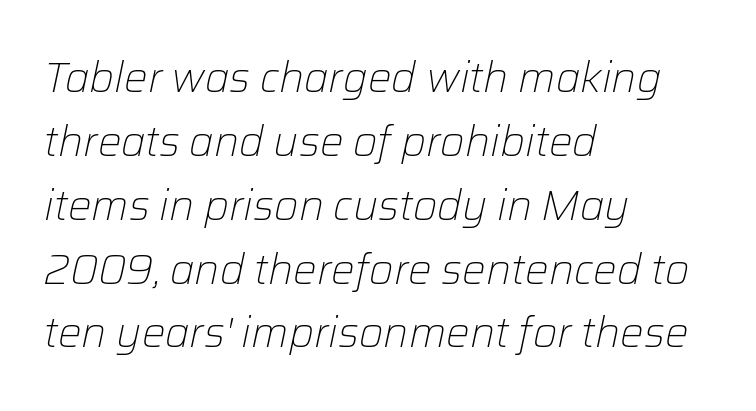
The gap between lines stays unmarked. Students, observe: this is what conventionally led text looks like. Is this a fixed-width face? No — the glyphs have proportional, varying widths. The lettering tilts uniformly, giving the passage an italic look. Short note: letters normally spaced.
